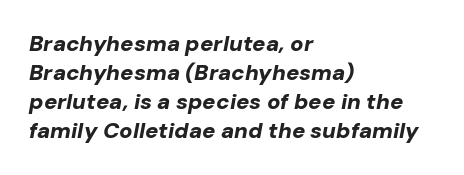
The image shows 22 px bold type, italic (leaning right); set left-aligned, normal line spacing (1.32x), normal letter spacing, not underlined.
